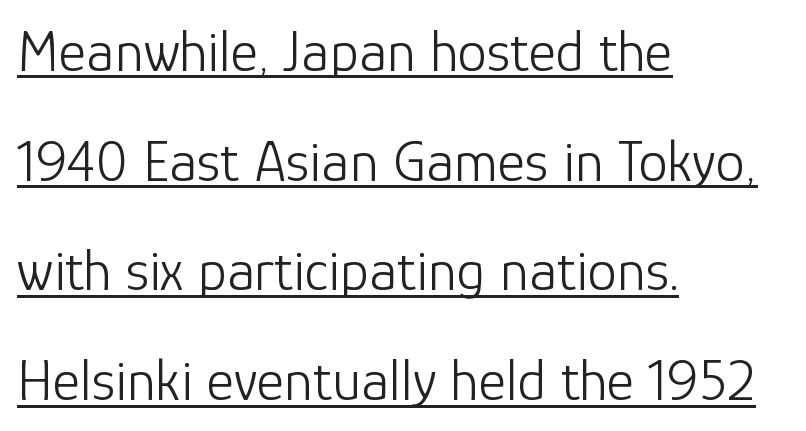
{"serif": "no", "italic": "no", "bold": "no", "weight": "light", "width": "normal", "stroke_contrast": "low", "x_height": "medium", "monospaced": "no", "underline": "yes", "align": "left", "line_spacing_ratio": 1.86, "letter_spacing": "normal", "letter_spacing_em": 0.0, "glyph_px": 59}
